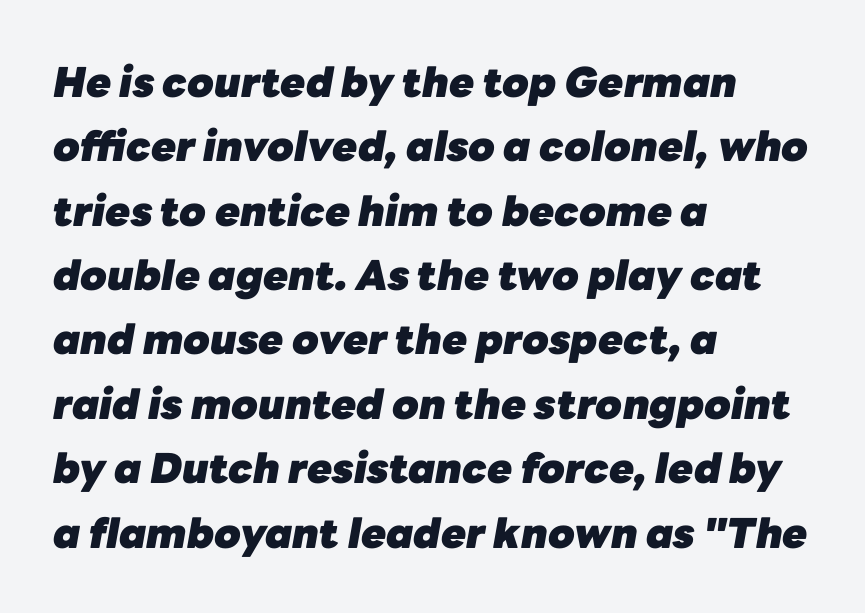
The image shows 41 px heavy type, italic (leaning right); set left-aligned, normal line spacing (1.57x), normal letter spacing, not underlined; low stroke contrast and a medium x-height.
